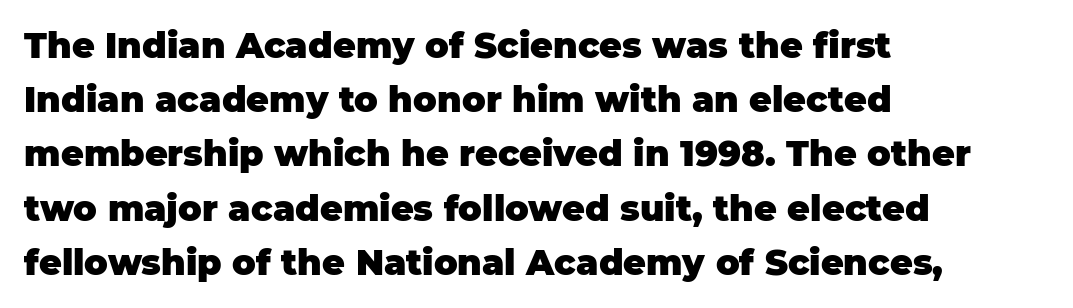
Heavy-handed strokes throughout: this text is bold. These lines are rendered in a variable-pitch font. Alignment: flush left. Upright lettering throughout.
